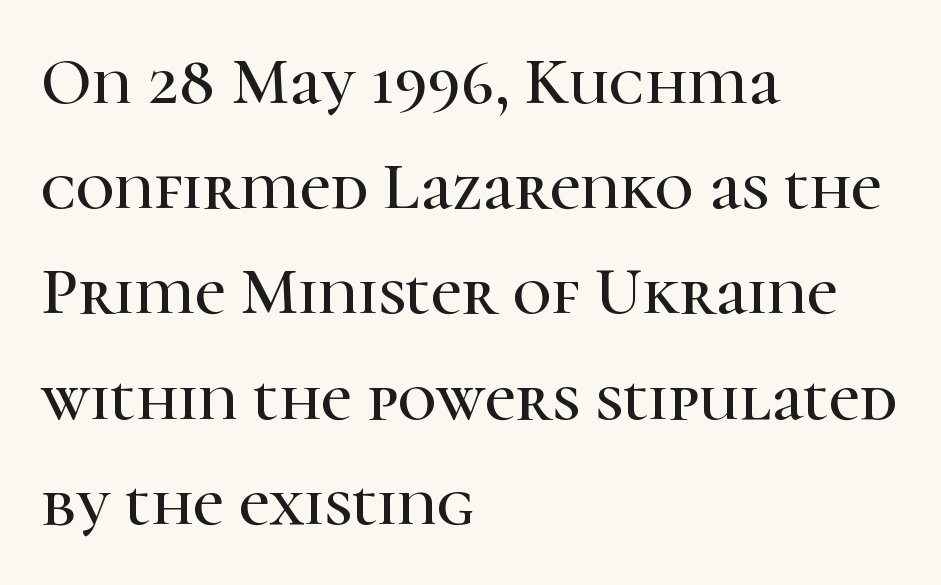
The image shows 67 px serif type, upright; set left-aligned, normal line spacing (1.57x), normal letter spacing, not underlined; high stroke contrast and a medium x-height.
